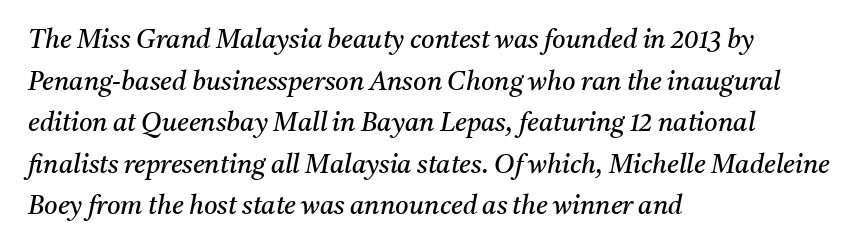
Does extra space separate the letters? No, they use regular spacing. Only glyphs here, with clear space below each row. Style check: oblique. Line spacing here is normal. The lines in this sample share a left origin and differ only in where they stop.
